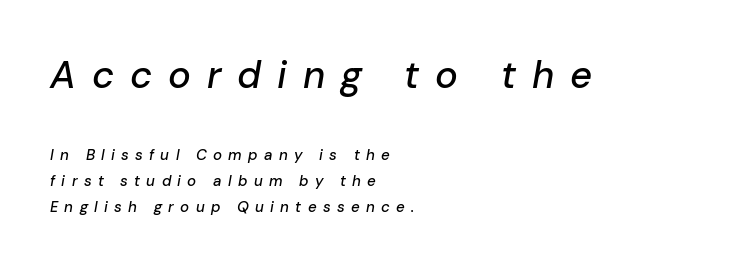
{"italic": "yes", "lean": "right", "slant_degrees": 10, "width": "normal", "stroke_contrast": "low", "x_height": "medium", "monospaced": "no", "underline": "no", "align": "left", "line_spacing_ratio": 1.71, "letter_spacing": "wide", "letter_spacing_em": 0.42, "larger_block": "first", "size_ratio": 2.53, "glyph_px": 38}
